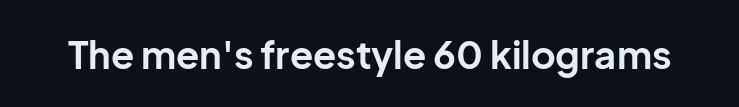
The image shows 38 px bold sans-serif type, upright; set normal letter spacing, not underlined; low stroke contrast and a medium x-height.
